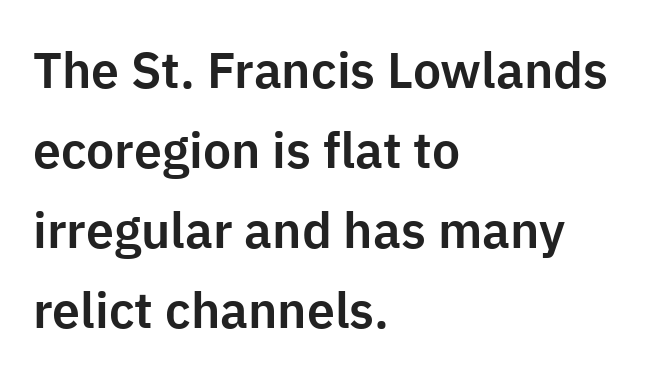
Note the varied advance widths — an 'i' is clearly narrower than an 'm'. Regular leading. The font's upright variant was chosen for this text. The glyphs in this specimen are sans serif.
